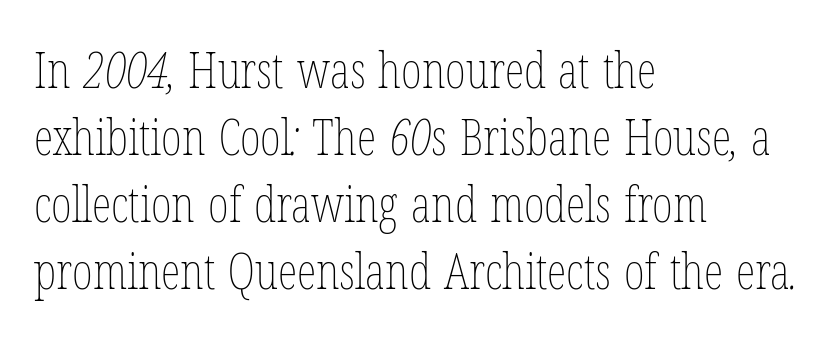
Q: Is the text bold? A: No.
Q: Is the text underlined? A: No.
Q: How is the paragraph aligned? A: Left-aligned.
Q: Is the spacing between letters normal or unusually wide? A: Normal.
Q: Is the spacing between lines tight, normal or loose? A: Normal.
Q: Width (condensed, normal, or wide)? A: Condensed.
Q: Stroke contrast? A: Low.
Q: x-height? A: Medium.
Q: Monospaced? A: No.
